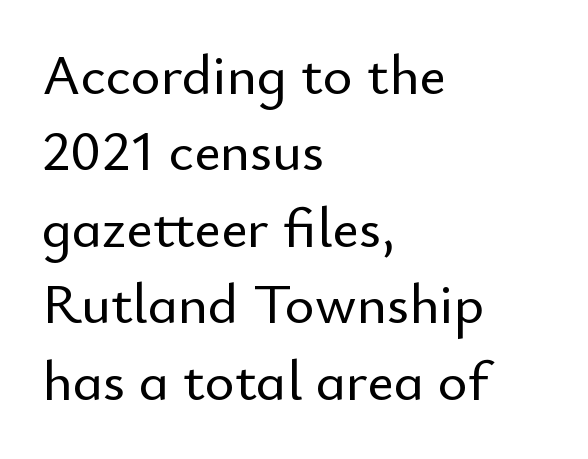
Q: Is the text italic (slanted)? A: No, it is upright.
Q: Is the typeface a serif or a sans-serif typeface? A: Sans-serif.
Q: Is the text underlined? A: No.
Q: How is the paragraph aligned? A: Left-aligned.
Q: Is the spacing between letters normal or unusually wide? A: Normal.
Q: Is the spacing between lines tight, normal or loose? A: Normal.
Q: Width (condensed, normal, or wide)? A: Normal.
Q: Stroke contrast? A: Low.
Q: x-height? A: Small.
Q: Monospaced? A: No.
